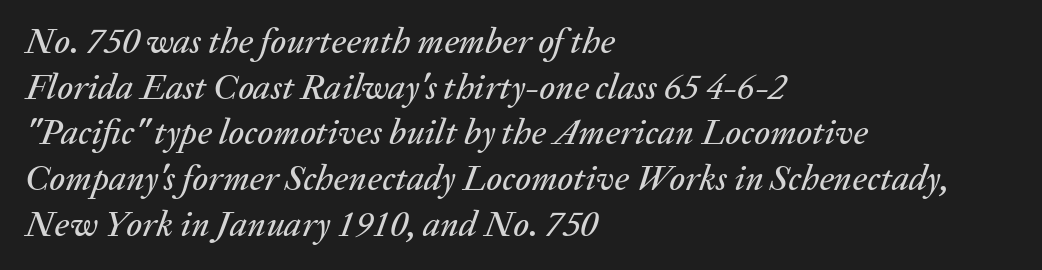
Q: Is the text italic (slanted)? A: Yes, it leans right by about 20 degrees.
Q: Is the text underlined? A: No.
Q: How is the paragraph aligned? A: Left-aligned.
Q: Is the spacing between letters normal or unusually wide? A: Normal.
Q: Is the spacing between lines tight, normal or loose? A: Normal.
Q: Width (condensed, normal, or wide)? A: Normal.
Q: Stroke contrast? A: Medium.
Q: x-height? A: Medium.
Q: Monospaced? A: No.
